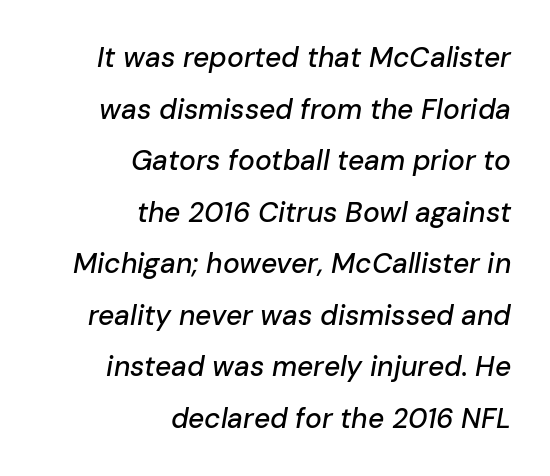
Note the varied advance widths — an 'i' is clearly narrower than an 'm'. This rendering uses right alignment, leaving the left contour irregular. The area under the type is left untouched. Slanted lettering throughout. Spacing between characters is what you'd get straight out of the box.
